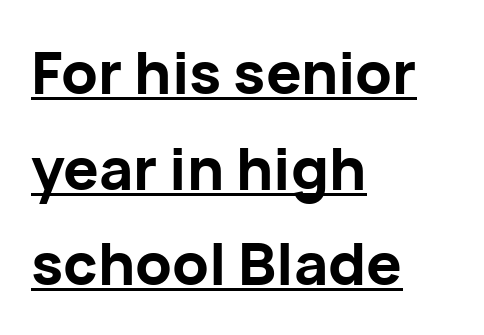
{"serif": "no", "italic": "no", "bold": "yes", "weight": "bold", "width": "normal", "stroke_contrast": "low", "x_height": "medium", "monospaced": "no", "underline": "yes", "align": "left", "line_spacing": "normal", "line_spacing_ratio": 1.62, "letter_spacing": "normal", "letter_spacing_em": 0.0, "glyph_px": 59}
